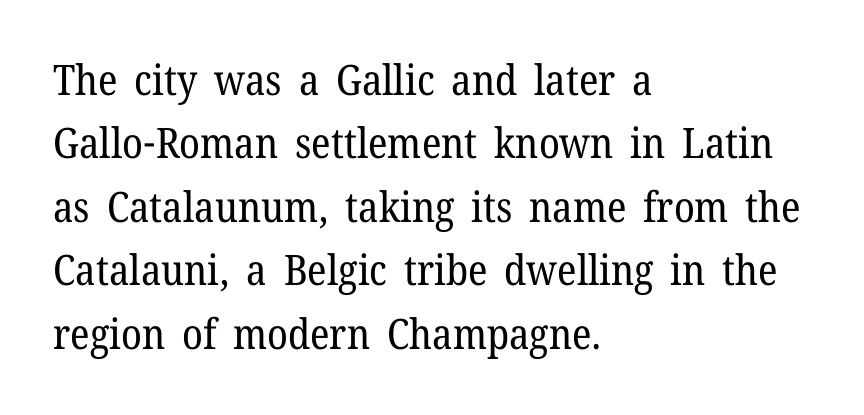
The image shows 42 px regular-weight serif type, upright; set left-aligned, normal line spacing (1.51x), normal letter spacing, not underlined; low stroke contrast and a medium x-height.
